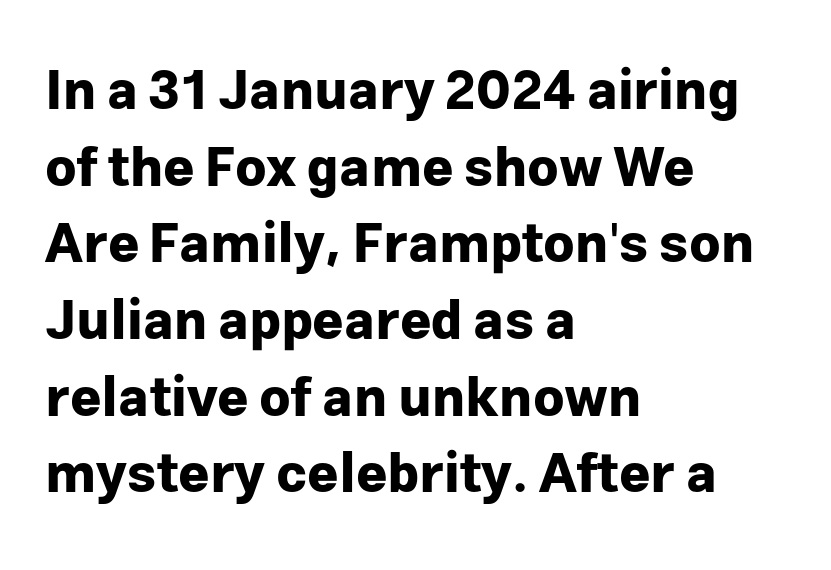
{"serif": "no", "italic": "no", "bold": "yes", "weight": "bold", "width": "normal", "stroke_contrast": "low", "x_height": "medium", "monospaced": "no", "underline": "no", "align": "left", "line_spacing": "normal", "line_spacing_ratio": 1.42, "letter_spacing": "normal", "letter_spacing_em": 0.0, "glyph_px": 54}
